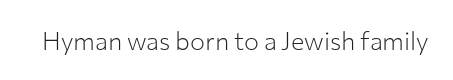
The image shows 25 px text type, upright; set normal letter spacing, not underlined.
